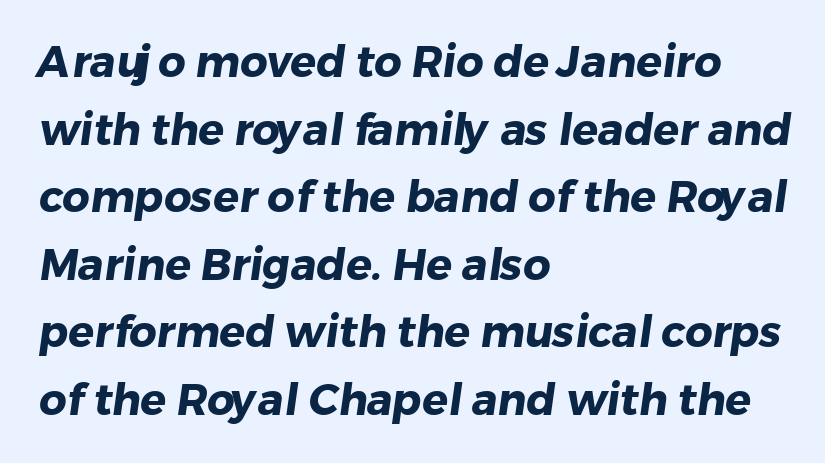
Note the varied advance widths — an 'i' is clearly narrower than an 'm'. Its strokes are broad and dark, the hallmark of bold type. Quick note: underline off. The letters sit at their default tracking, neither squeezed nor spread. Check where the strokes stop: nothing finishes them off — pure sans. In CSS terms this would be text-align: left.
